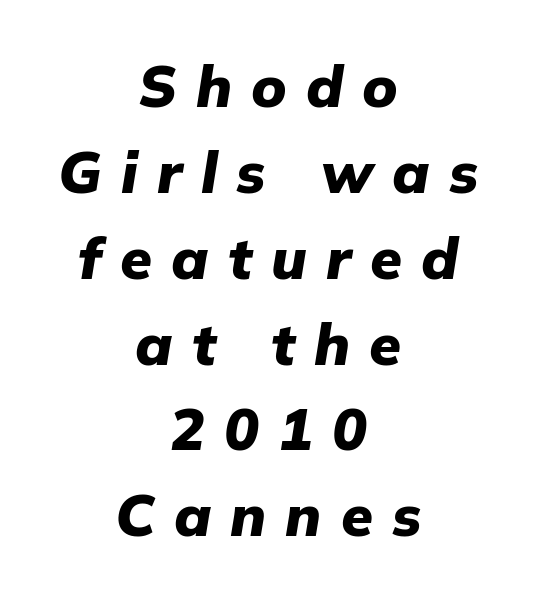
Neither beginnings nor endings align; midpoints do. The font is running at its bold setting. The horizontal fit of the characters is loose and conspicuously gappy. The rendering uses natural spacing where letterforms have individual widths. Unmarked baselines from the first word to the last.
